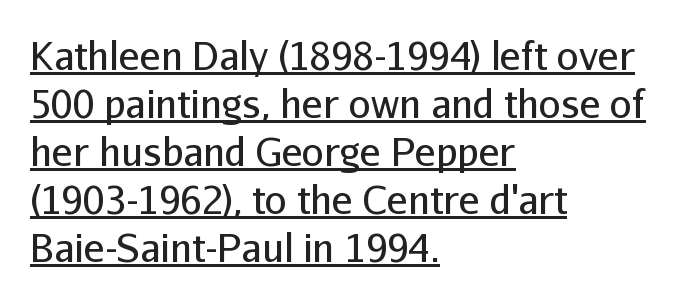
{"serif": "no", "italic": "no", "bold": "no", "weight": "regular", "width": "normal", "stroke_contrast": "low", "x_height": "medium", "monospaced": "no", "underline": "yes", "align": "left", "line_spacing_ratio": 1.23, "letter_spacing": "normal", "letter_spacing_em": 0.0, "glyph_px": 39}
